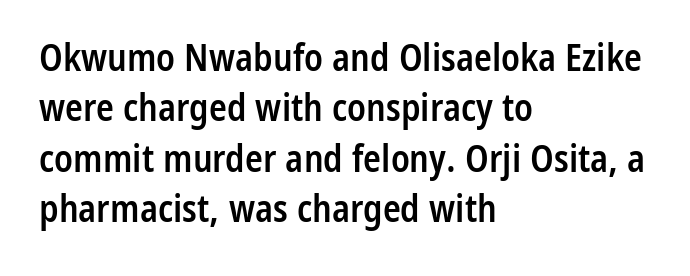
{"serif": "no", "italic": "no", "bold": "semi", "weight": "semibold", "width": "condensed", "stroke_contrast": "low", "x_height": "medium", "monospaced": "no", "underline": "no", "align": "left", "line_spacing": "normal", "line_spacing_ratio": 1.36, "letter_spacing": "normal", "letter_spacing_em": 0.0, "glyph_px": 37}
